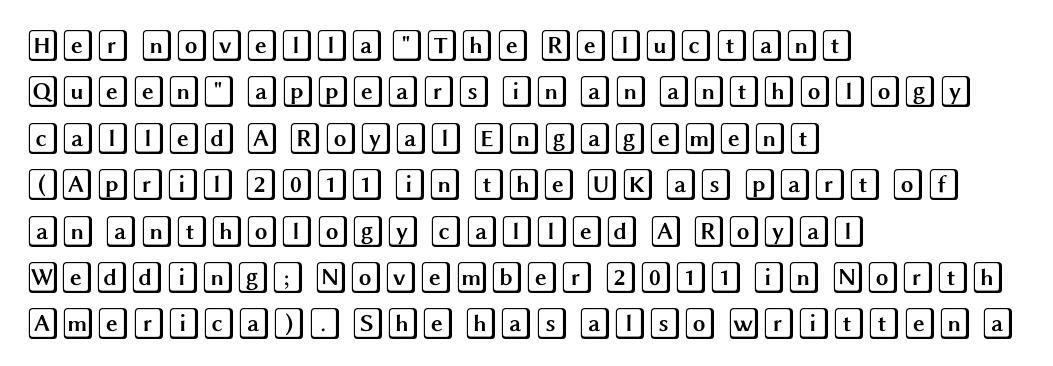
This is the regular roman posture of the typeface. Type without underlining. Default kerning and tracking; the words read as compact shapes. Is there much room between lines? A standard amount, neither cramped nor airy. The setting favours the left margin, as ordinary paragraphs usually do.
